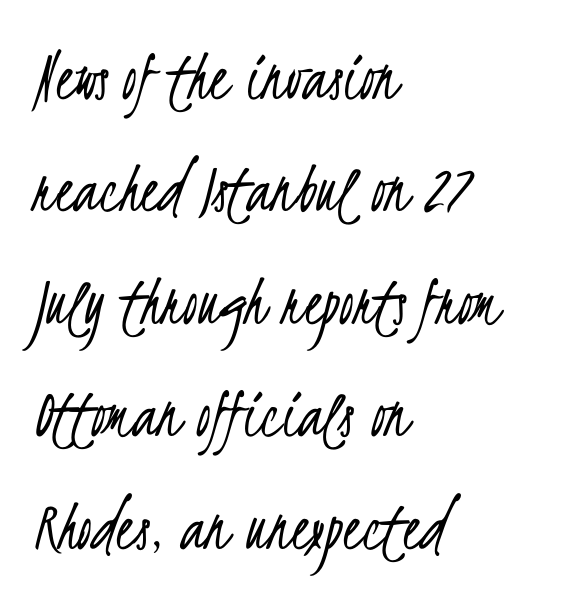
{"serif": "no", "bold": "no", "weight": "light", "width": "condensed", "stroke_contrast": "low", "x_height": "small", "monospaced": "no", "underline": "no", "align": "left", "line_spacing": "normal", "line_spacing_ratio": 1.54, "letter_spacing": "normal", "letter_spacing_em": 0.0, "glyph_px": 73}
